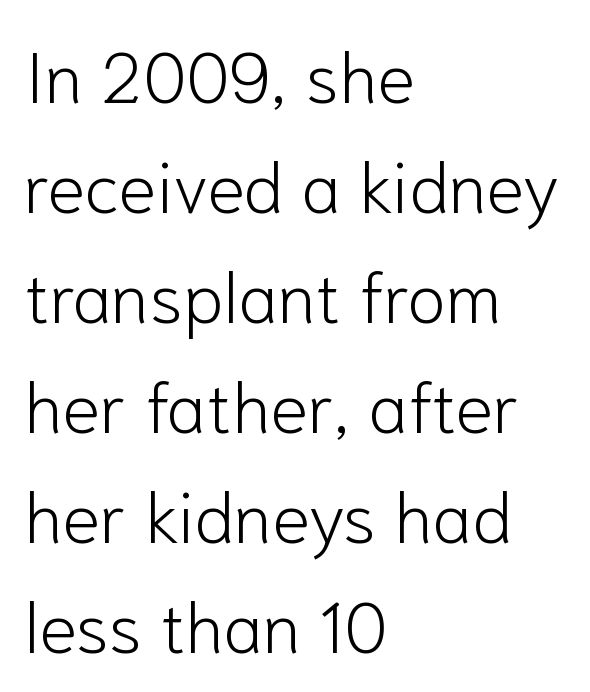
{"serif": "no", "italic": "no", "bold": "no", "weight": "light", "width": "normal", "stroke_contrast": "low", "x_height": "medium", "monospaced": "no", "underline": "no", "align": "left", "line_spacing": "normal", "line_spacing_ratio": 1.55, "letter_spacing": "normal", "letter_spacing_em": 0.0, "glyph_px": 71}
